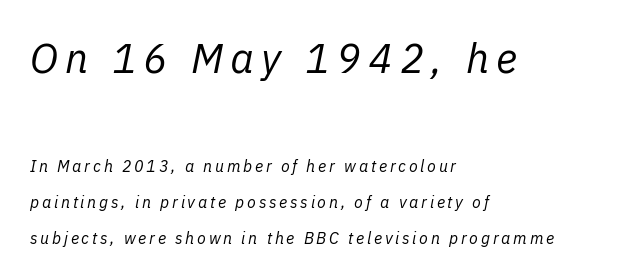
{"italic": "yes", "lean": "right", "slant_degrees": 11, "bold": "no", "weight": "regular", "width": "normal", "stroke_contrast": "low", "x_height": "medium", "monospaced": "no", "underline": "no", "align": "left", "line_spacing": "loose", "line_spacing_ratio": 2.25, "larger_block": "first", "size_ratio": 2.56, "glyph_px": 41}
